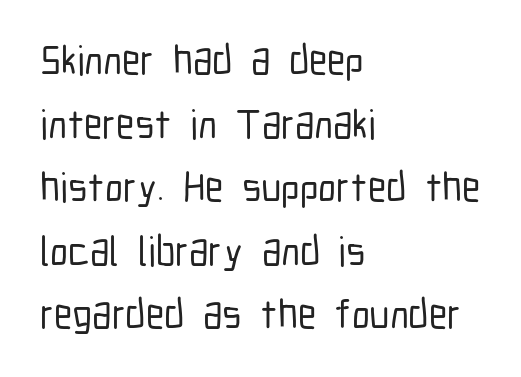
{"serif": "no", "italic": "no", "width": "condensed", "stroke_contrast": "low", "x_height": "medium", "monospaced": "no", "underline": "no", "align": "left", "line_spacing": "normal", "line_spacing_ratio": 1.55, "letter_spacing": "normal", "letter_spacing_em": 0.0, "glyph_px": 41}
